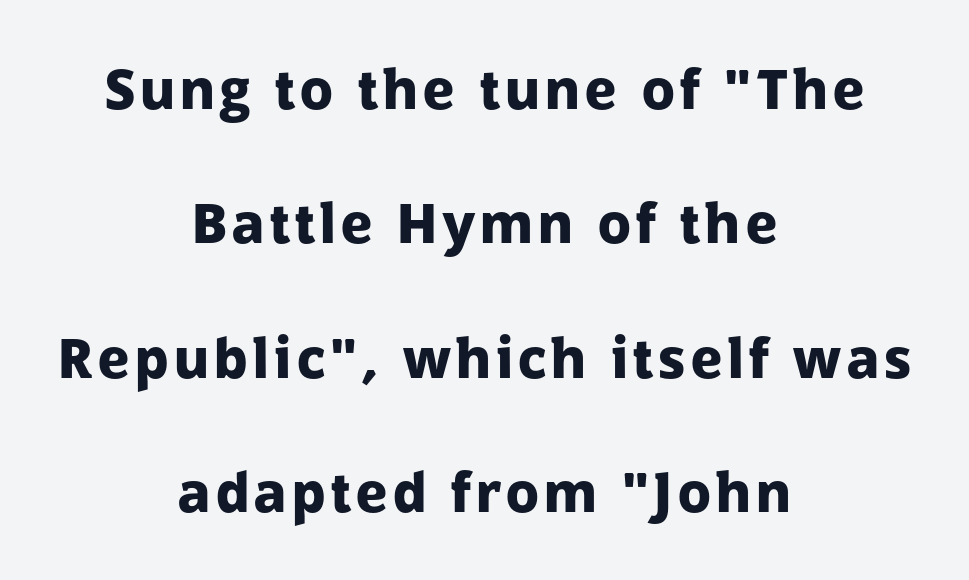
This sample trades compactness for vertical openness between lines. The rendering shows plain stroke endings on the letterforms — a sans-serif design. Does the weight exceed regular? Yes, all the way to bold. Think of a printed novel: that variable character pitch is what you see here. Both edges are ragged and mirror each other, which tells us the setting is centered. Posture: straight, roman, zero tilt.
